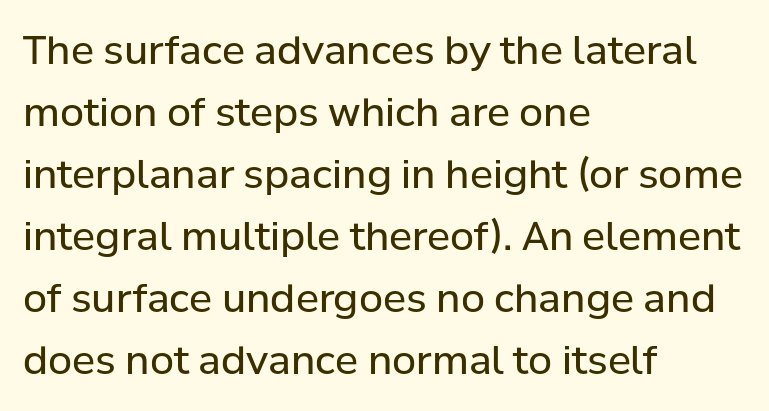
The face used here is a sans, in the tradition of grotesques and geometrics. If you measured baseline to baseline, you'd find a middling distance. Is the letter spacing exaggerated? No — it looks like the ordinary default. The font's upright variant was chosen for this text. Teacher's note: observe the even left margin — that is flush-left alignment. Weight: regular or lighter.
